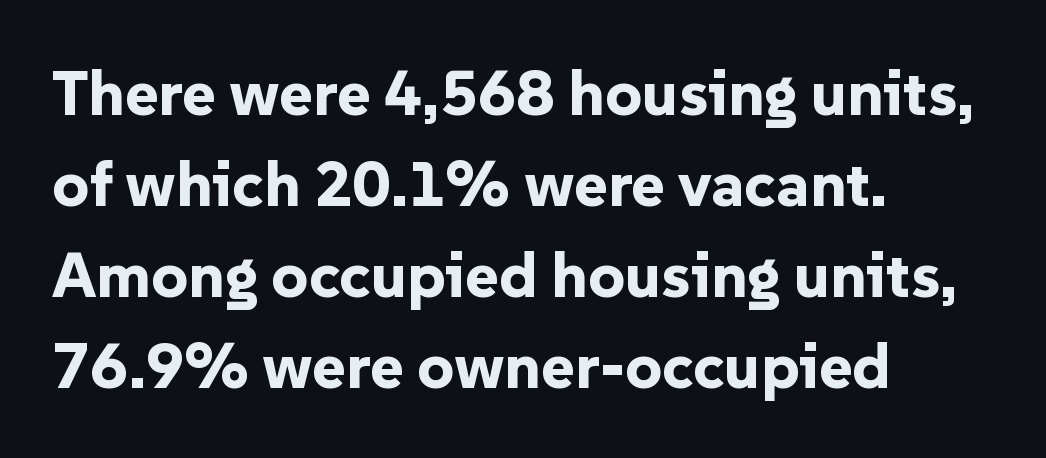
Q: Is the text bold? A: Yes.
Q: Is the text italic (slanted)? A: No, it is upright.
Q: Is the typeface a serif or a sans-serif typeface? A: Sans-serif.
Q: Is the text underlined? A: No.
Q: How is the paragraph aligned? A: Left-aligned.
Q: Is the spacing between letters normal or unusually wide? A: Normal.
Q: Is the spacing between lines tight, normal or loose? A: Normal.
Q: Width (condensed, normal, or wide)? A: Normal.
Q: Stroke contrast? A: Low.
Q: x-height? A: Medium.
Q: Monospaced? A: No.
